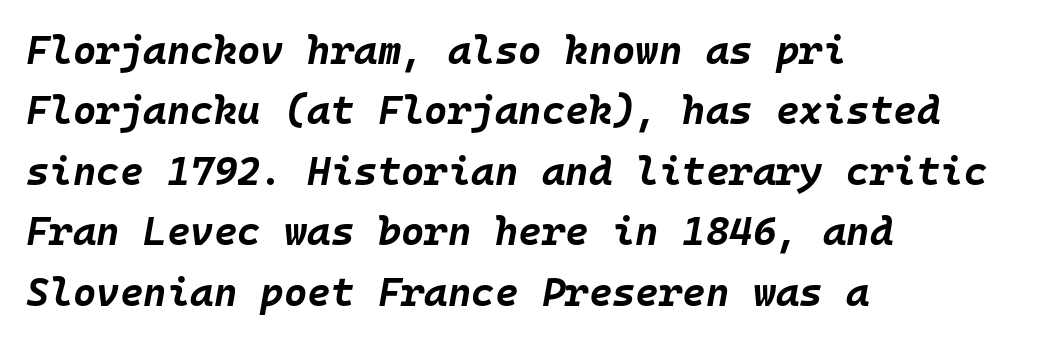
The image shows 40 px bold type, italic (leaning right), monospaced; set left-aligned, normal line spacing (1.51x), normal letter spacing, not underlined; low stroke contrast and a large x-height.
